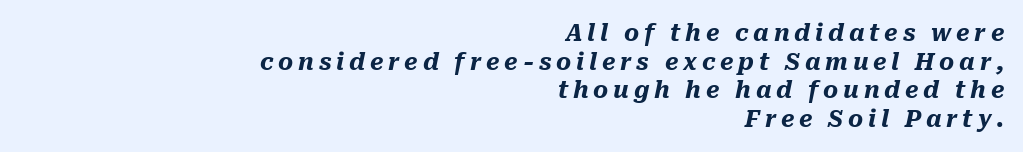
{"italic": "yes", "lean": "right", "slant_degrees": 10, "bold": "yes", "underline": "no", "align": "right", "line_spacing_ratio": 1.24, "letter_spacing": "wide", "letter_spacing_em": 0.21, "glyph_px": 23}
